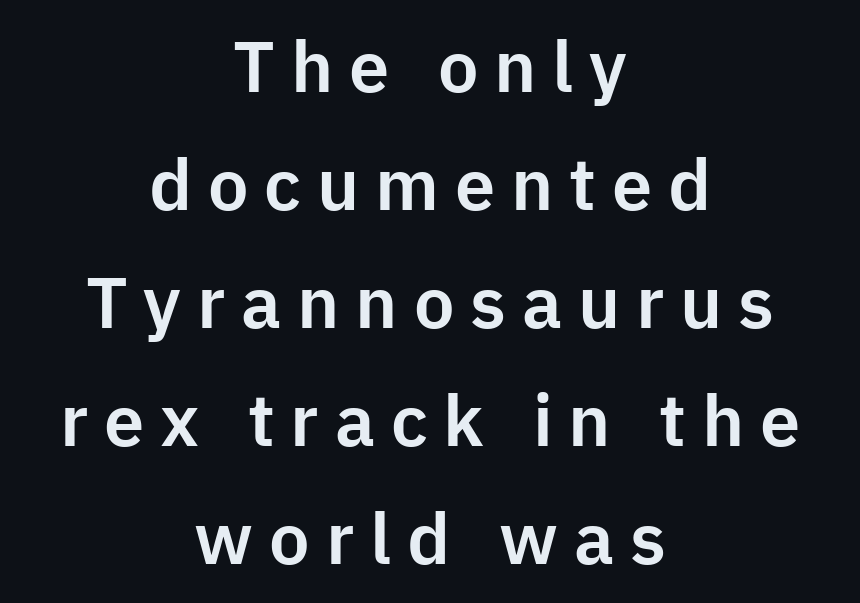
{"serif": "no", "italic": "no", "width": "normal", "stroke_contrast": "low", "x_height": "medium", "monospaced": "no", "underline": "no", "align": "center", "line_spacing": "normal", "line_spacing_ratio": 1.64, "letter_spacing": "wide", "letter_spacing_em": 0.22, "glyph_px": 72}
